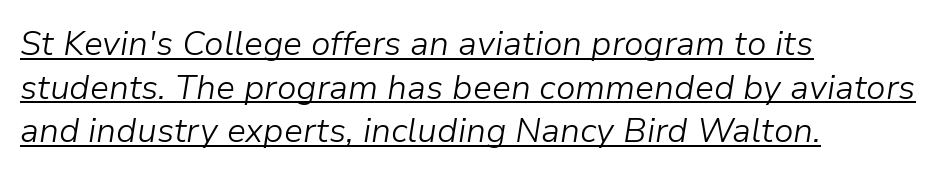
The letters are slanted; this is an italic face. These characters rest on top of a visible drawn line. Vertical spacing — default. Stem width sits at or under what a default text font uses. The tracking reads as untouched default to a designer's eye.
